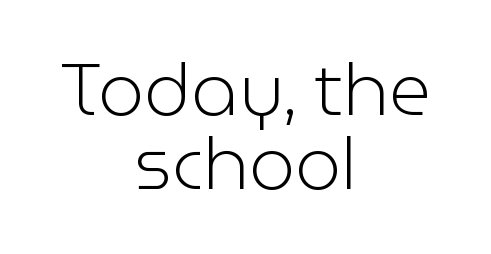
Horizontal bands of white between lines are thin slivers. Do the letters lean? They stand straight. The text was rendered using a sans face with plain stroke endings. Is the letter spacing exaggerated? No — it looks like the ordinary default. Rule under the text: the space is simply empty. The face used here is proportionally spaced, like ordinary book or web type.
